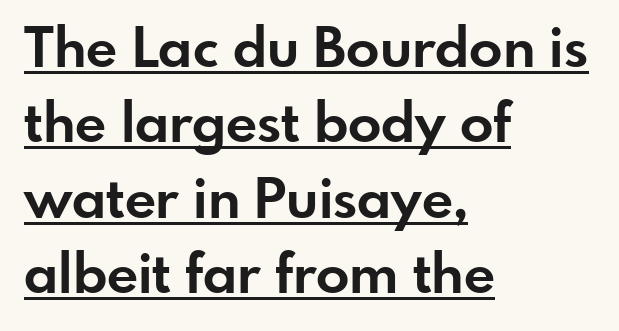
Q: Is the text bold? A: Yes.
Q: Is the text italic (slanted)? A: No, it is upright.
Q: Is the typeface a serif or a sans-serif typeface? A: Sans-serif.
Q: Is the text underlined? A: Yes.
Q: How is the paragraph aligned? A: Left-aligned.
Q: Is the spacing between letters normal or unusually wide? A: Normal.
Q: Is the spacing between lines tight, normal or loose? A: Normal.
Q: Width (condensed, normal, or wide)? A: Normal.
Q: Stroke contrast? A: Low.
Q: x-height? A: Small.
Q: Monospaced? A: No.
